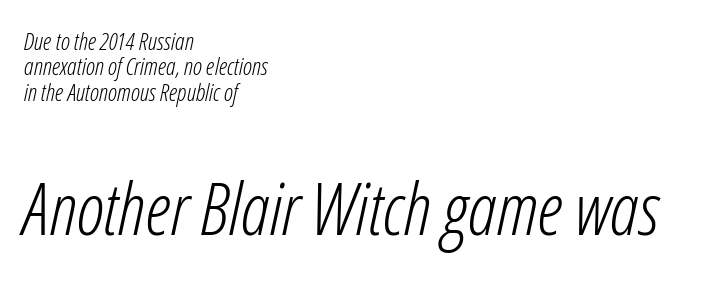
Plain, unruled lines of type. The passage shown is typed in a proportional face where columns would drift. Stroke thickness stays within the range of a standard reading face or lighter. Alignment: flush left. Size hierarchy here favors the trailing block over the leading one. The letters sit at their default tracking, neither squeezed nor spread.
